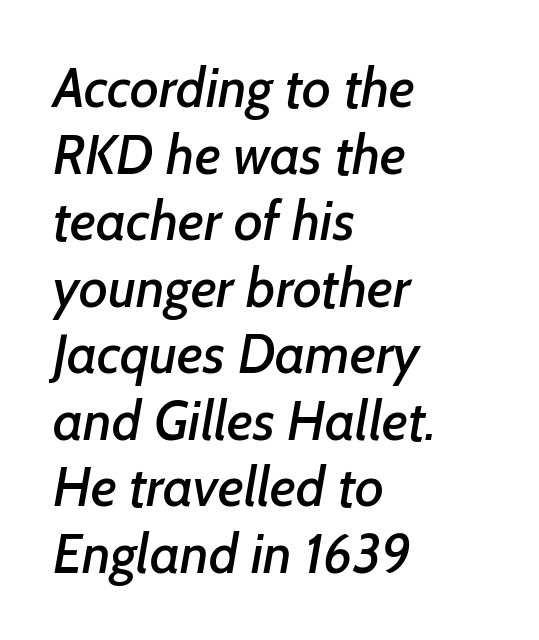
Q: Is the typeface a serif or a sans-serif typeface? A: Sans-serif.
Q: Is the text underlined? A: No.
Q: How is the paragraph aligned? A: Left-aligned.
Q: Is the spacing between letters normal or unusually wide? A: Normal.
Q: Width (condensed, normal, or wide)? A: Normal.
Q: Stroke contrast? A: Low.
Q: x-height? A: Medium.
Q: Monospaced? A: No.
